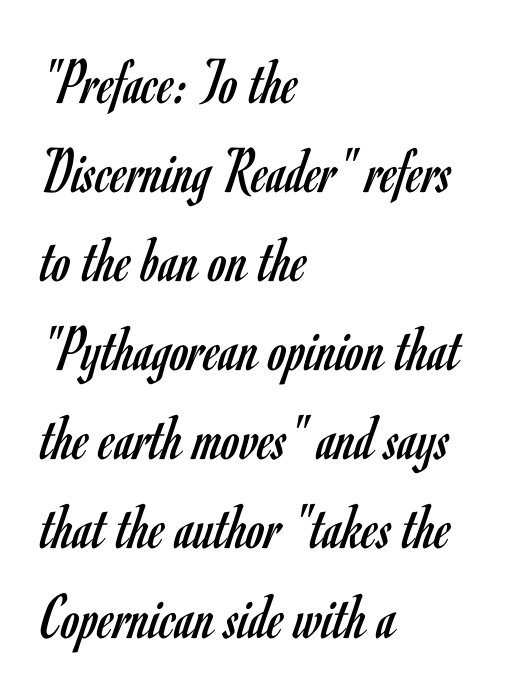
The text block is weighted toward the left margin, trailing off unevenly rightward. Words appear dense and cohesive because spacing is normal. What's the leading like? Ordinary, nothing unusual.
